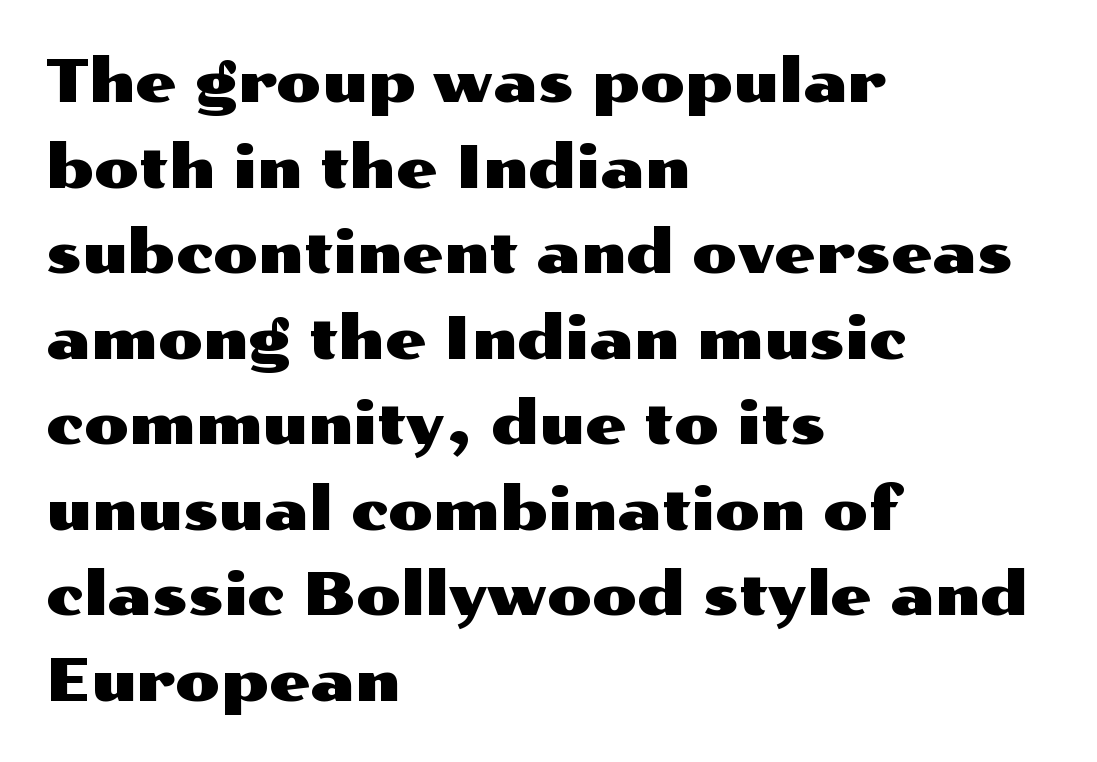
Is this a fixed-width face? No — the glyphs have proportional, varying widths. The rendering keeps characters at their native spacing. Vertical spacing — default. A clean baseline with only descenders dipping below it.
